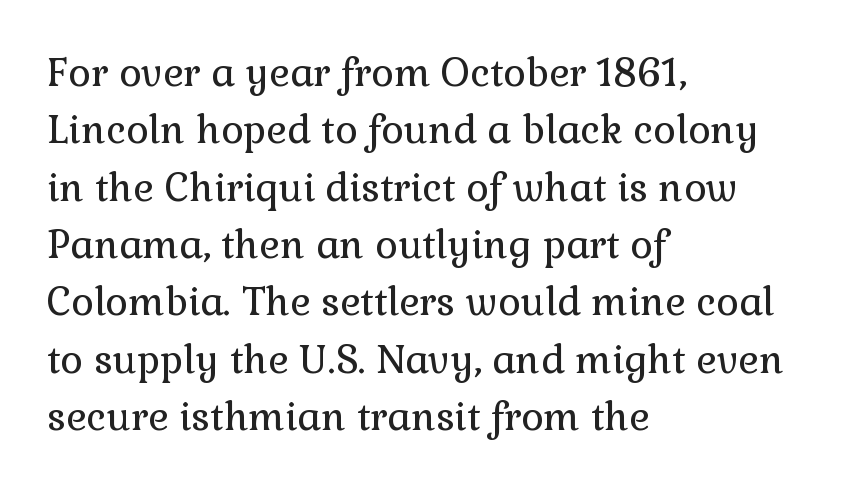
Q: Is the text bold? A: No.
Q: Is the text italic (slanted)? A: No, it is upright.
Q: Is the typeface a serif or a sans-serif typeface? A: Serif.
Q: Is the text underlined? A: No.
Q: How is the paragraph aligned? A: Left-aligned.
Q: Is the spacing between letters normal or unusually wide? A: Normal.
Q: Is the spacing between lines tight, normal or loose? A: Normal.
Q: Width (condensed, normal, or wide)? A: Normal.
Q: Stroke contrast? A: Low.
Q: x-height? A: Medium.
Q: Monospaced? A: No.
